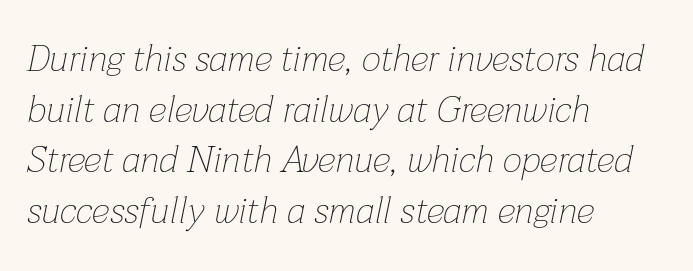
{"italic": "yes", "lean": "right", "slant_degrees": 12, "bold": "no", "weight": "thin", "width": "normal", "stroke_contrast": "low", "x_height": "medium", "monospaced": "no", "underline": "no", "align": "left", "line_spacing": "normal", "line_spacing_ratio": 1.37, "letter_spacing": "normal", "letter_spacing_em": 0.0, "glyph_px": 37}
